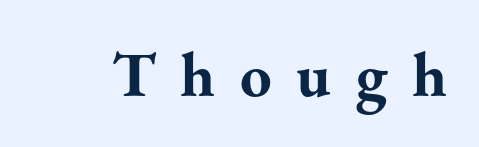
The words here are not underlined. In terms of weight, the rendering is a true, heavy bold. The tracking reads as deliberately expanded to a designer's eye. Character widths vary here, with narrow letters taking less room than wide ones.
